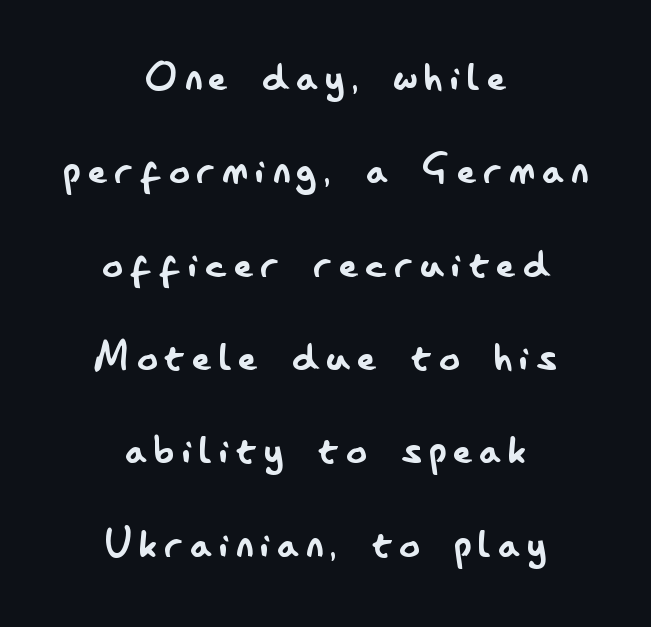
The image shows 51 px regular-weight, condensed sans-serif type, upright; set centered, line spacing 1.83x, not underlined; low stroke contrast and a small x-height.
